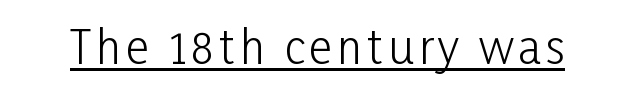
The image shows 45 px light, condensed sans-serif type, upright; set underlined; low stroke contrast and a medium x-height.
